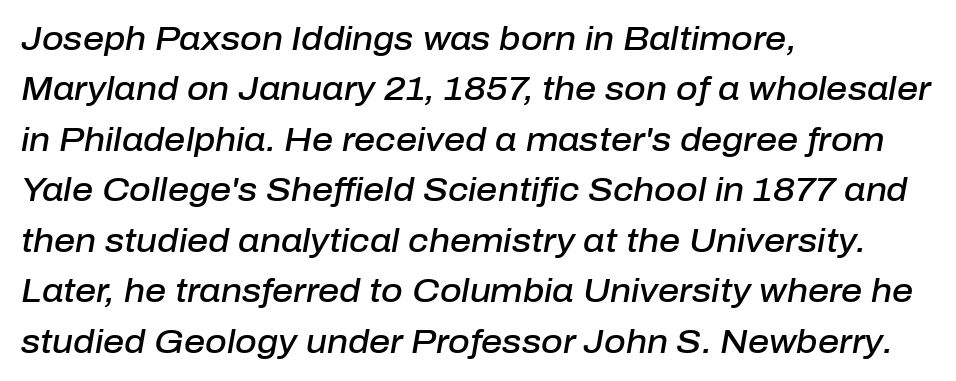
{"italic": "yes", "lean": "right", "slant_degrees": 10, "bold": "semi", "weight": "semibold", "width": "normal", "stroke_contrast": "low", "x_height": "medium", "monospaced": "no", "underline": "no", "align": "left", "line_spacing": "normal", "line_spacing_ratio": 1.53, "letter_spacing": "normal", "letter_spacing_em": 0.0, "glyph_px": 33}
